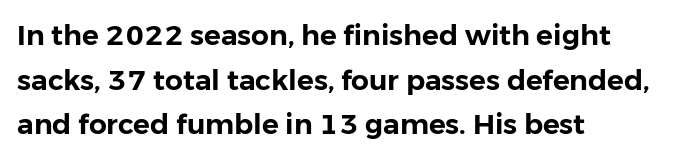
The passage shown is typed in a proportional face where columns would drift. The letters sit at their default tracking, neither squeezed nor spread. This is roman type, the default non-slanted kind. Every row of glyphs begins at an identical x-position on the left.
